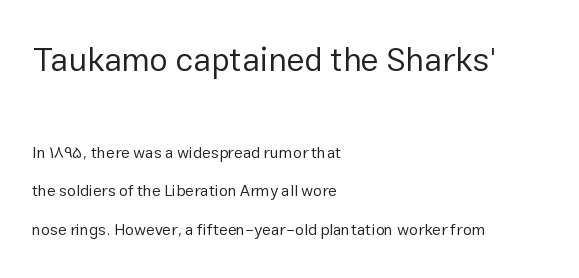
{"serif": "no", "italic": "no", "bold": "no", "weight": "regular", "width": "normal", "stroke_contrast": "low", "x_height": "medium", "monospaced": "no", "underline": "no", "align": "left", "line_spacing": "loose", "line_spacing_ratio": 2.43, "letter_spacing": "normal", "letter_spacing_em": 0.0, "larger_block": "first", "size_ratio": 2.06, "glyph_px": 33}
